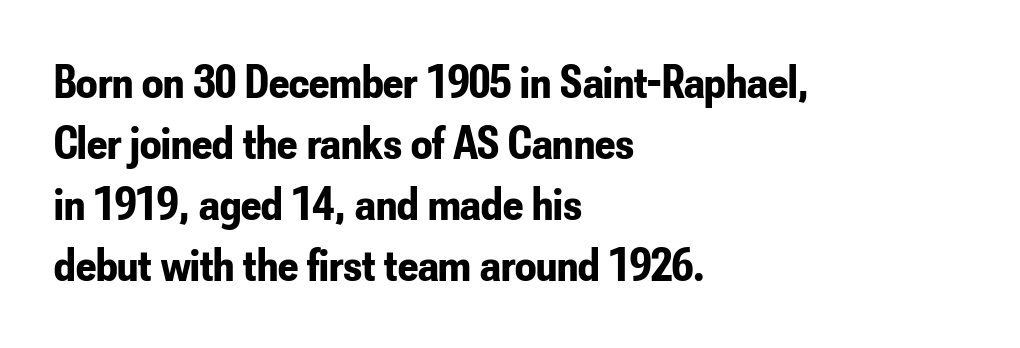
The face used here is a sans, in the tradition of grotesques and geometrics. The rendering uses a moderate line-height, typical for paragraphs. Every row of glyphs begins at an identical x-position on the left. Nobody drew a line under any word here. The rendering uses natural spacing where letterforms have individual widths.
